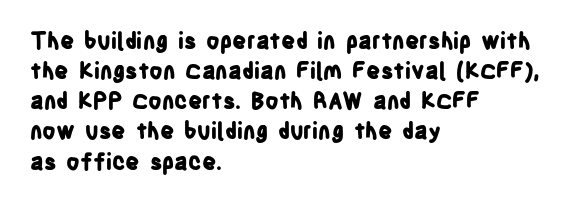
The image shows 22 px bold type, upright; set left-aligned, normal line spacing (1.37x), normal letter spacing, not underlined.
